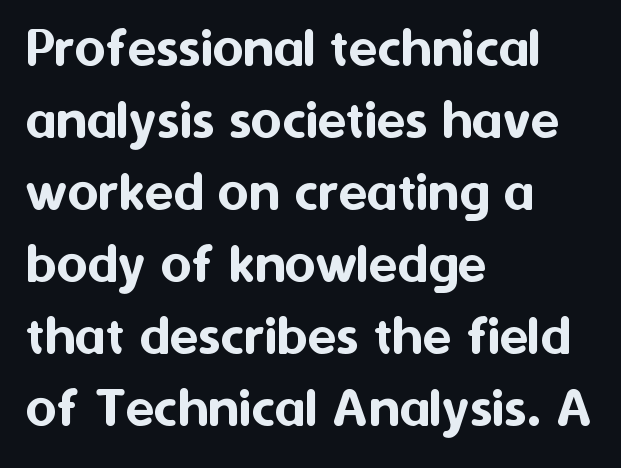
Q: Is the text italic (slanted)? A: No, it is upright.
Q: Is the typeface a serif or a sans-serif typeface? A: Sans-serif.
Q: Is the text underlined? A: No.
Q: How is the paragraph aligned? A: Left-aligned.
Q: Is the spacing between letters normal or unusually wide? A: Normal.
Q: Width (condensed, normal, or wide)? A: Normal.
Q: Stroke contrast? A: Medium.
Q: x-height? A: Medium.
Q: Monospaced? A: No.
